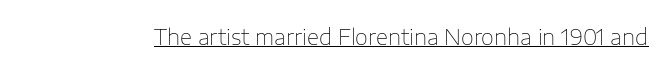
Italic: no, the glyphs are upright roman. You can see a thin bar hugging the bottom of the glyphs. Nothing heavy about these letters — not bold at all. Look at the tracking — it's just the regular setting, nothing added.
